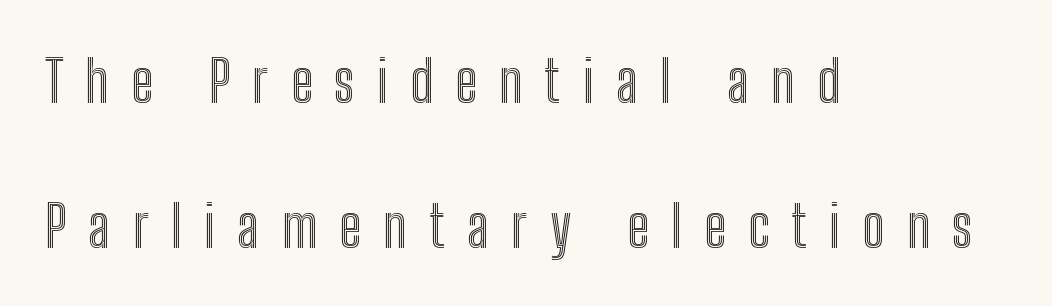
Q: Is the text italic (slanted)? A: No, it is upright.
Q: Is the text underlined? A: No.
Q: How is the paragraph aligned? A: Left-aligned.
Q: Is the spacing between letters normal or unusually wide? A: Unusually wide.
Q: Is the spacing between lines tight, normal or loose? A: Loose.
Q: Width (condensed, normal, or wide)? A: Condensed.
Q: x-height? A: Medium.
Q: Monospaced? A: No.
